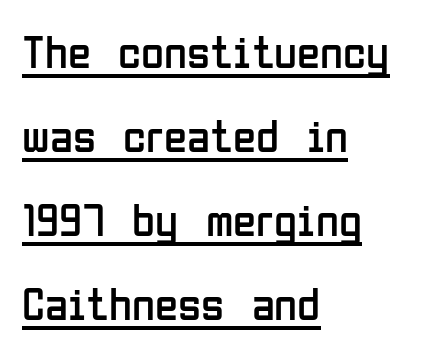
Q: Is the text bold? A: No.
Q: Is the text italic (slanted)? A: No, it is upright.
Q: Is the typeface a serif or a sans-serif typeface? A: Sans-serif.
Q: Is the text underlined? A: Yes.
Q: How is the paragraph aligned? A: Left-aligned.
Q: Is the spacing between letters normal or unusually wide? A: Normal.
Q: Width (condensed, normal, or wide)? A: Condensed.
Q: Stroke contrast? A: Low.
Q: x-height? A: Medium.
Q: Monospaced? A: No.
